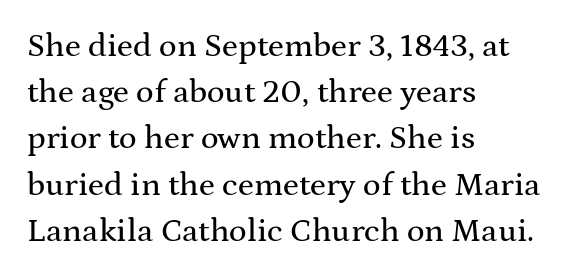
Reading down the column, the eye jumps a familiar distance to each next line. This sample is left-justified, so line endings fall wherever the words run out. Descender tails drop into unmarked territory. Posture: straight, roman, zero tilt.
